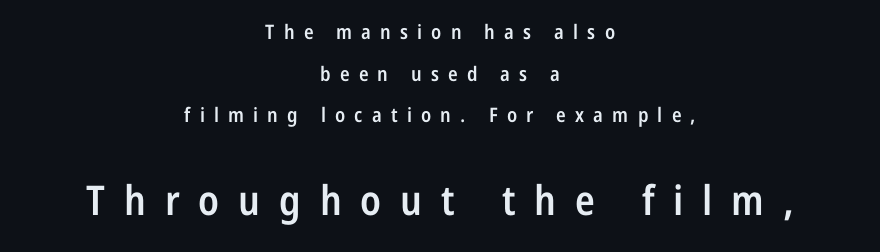
Unlike italic type, these characters show no tilt at all. Spacing verdict: proportional, widths tailored to each character. Typographically, this falls in the sans-serif category. Emphasis by weight is partial: semibold.
